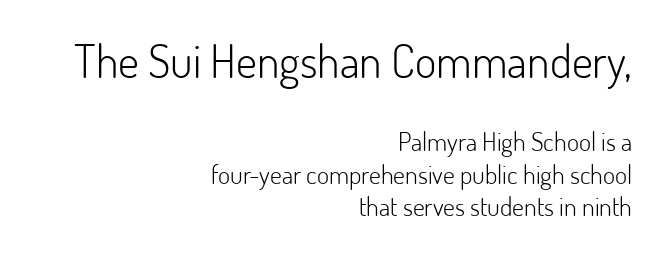
Normally led — the rows are evenly, conventionally spaced. Whoever set this made the first block the dominant, larger element. Anything drawn beneath the words? Only blank space. Quick note: not italic, upright. This sample has the flowing, uneven cadence of proportional lettering. The tracking reads as untouched default to a designer's eye.
